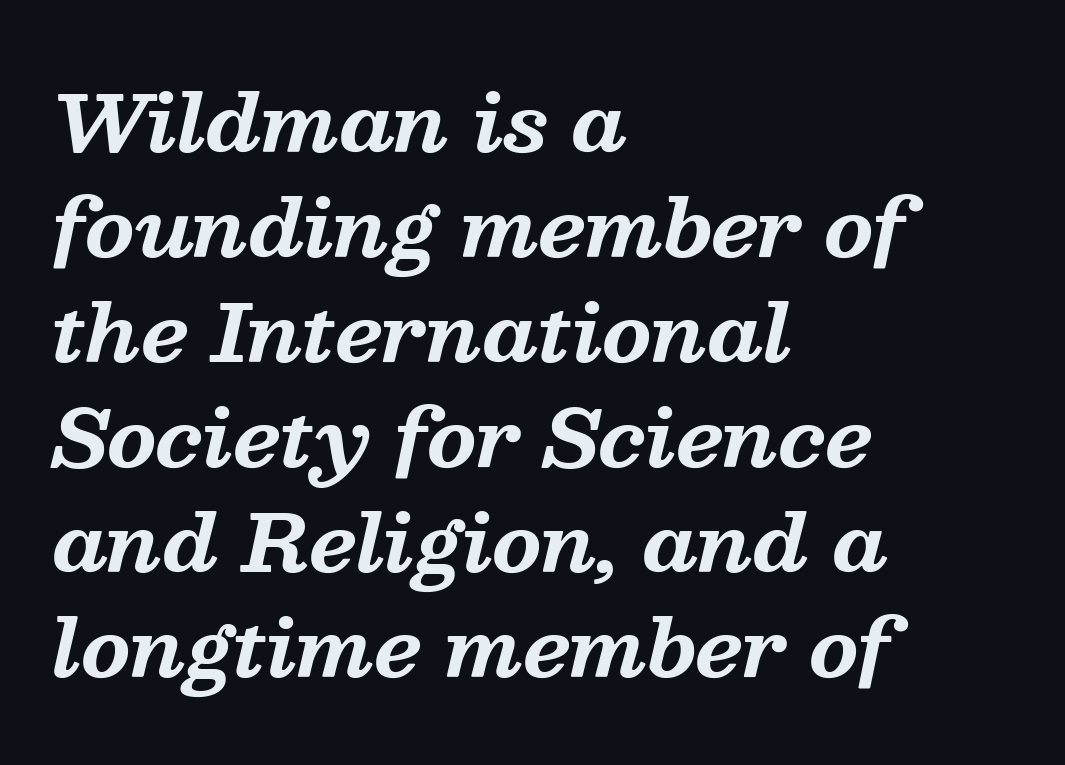
Q: Is the text bold? A: Yes.
Q: Is the text italic (slanted)? A: Yes, it leans right by about 13 degrees.
Q: Is the typeface a serif or a sans-serif typeface? A: Serif.
Q: Is the text underlined? A: No.
Q: How is the paragraph aligned? A: Left-aligned.
Q: Is the spacing between letters normal or unusually wide? A: Normal.
Q: Is the spacing between lines tight, normal or loose? A: Normal.
Q: Width (condensed, normal, or wide)? A: Normal.
Q: Stroke contrast? A: Medium.
Q: x-height? A: Medium.
Q: Monospaced? A: No.
